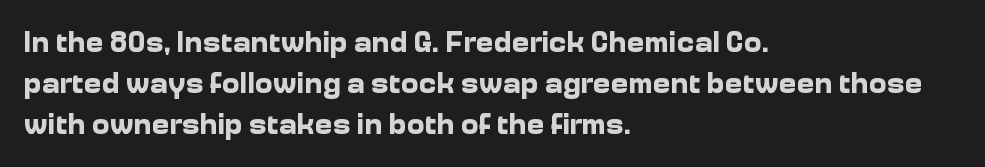
{"serif": "no", "italic": "no", "bold": "yes", "weight": "bold", "width": "normal", "stroke_contrast": "low", "x_height": "medium", "monospaced": "no", "underline": "no", "align": "left", "line_spacing": "normal", "line_spacing_ratio": 1.36, "letter_spacing": "normal", "letter_spacing_em": 0.0, "glyph_px": 30}
